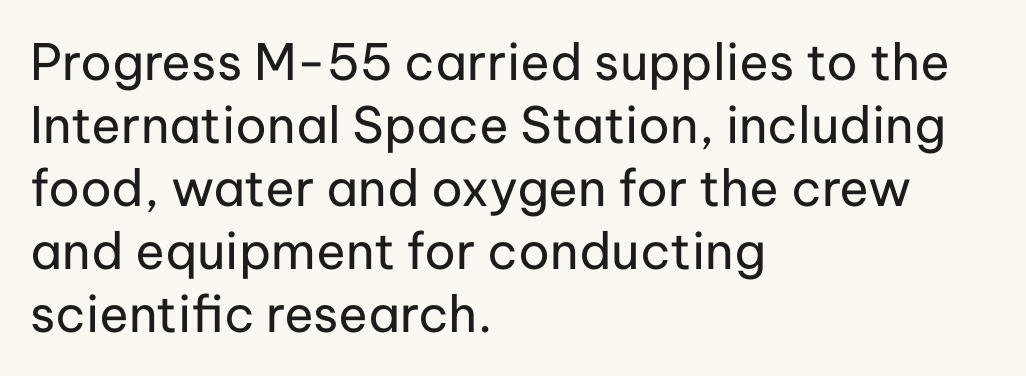
Q: Is the text bold? A: No.
Q: Is the text italic (slanted)? A: No, it is upright.
Q: Is the typeface a serif or a sans-serif typeface? A: Sans-serif.
Q: Is the text underlined? A: No.
Q: How is the paragraph aligned? A: Left-aligned.
Q: Is the spacing between letters normal or unusually wide? A: Normal.
Q: Is the spacing between lines tight, normal or loose? A: Normal.
Q: Width (condensed, normal, or wide)? A: Normal.
Q: Stroke contrast? A: Low.
Q: x-height? A: Medium.
Q: Monospaced? A: No.
